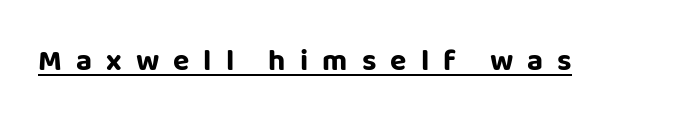
{"serif": "no", "italic": "no", "bold": "yes", "weight": "bold", "width": "normal", "stroke_contrast": "low", "x_height": "large", "monospaced": "no", "underline": "yes", "letter_spacing": "wide", "letter_spacing_em": 0.47, "glyph_px": 30}
